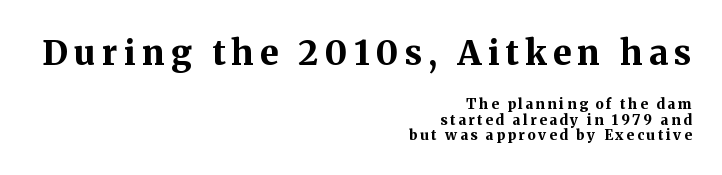
The image shows 34 px bold serif type, upright; set right-aligned, tight line spacing (1.09x), not underlined; the first (top) block is 2.43x larger; medium stroke contrast and a medium x-height.
